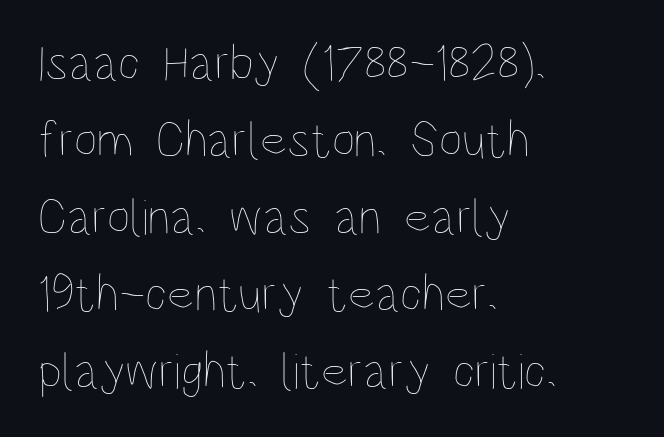
Q: Is the text bold? A: No.
Q: Is the text italic (slanted)? A: No, it is upright.
Q: Is the text underlined? A: No.
Q: How is the paragraph aligned? A: Left-aligned.
Q: Is the spacing between letters normal or unusually wide? A: Normal.
Q: Is the spacing between lines tight, normal or loose? A: Normal.
Q: Width (condensed, normal, or wide)? A: Condensed.
Q: Stroke contrast? A: Low.
Q: x-height? A: Large.
Q: Monospaced? A: No.
